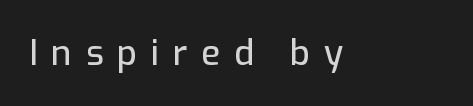
The image shows 35 px sans-serif type, upright; set unusually wide letter spacing (+0.39 em), not underlined; low stroke contrast and a medium x-height.
